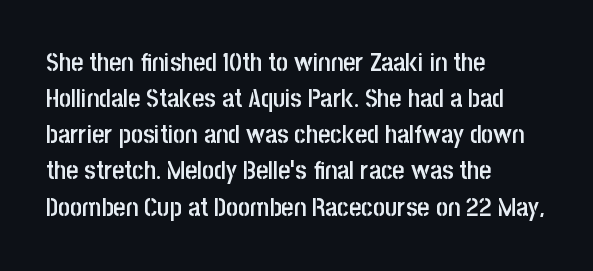
The image shows 26 px text type, upright; set left-aligned, normal line spacing (1.39x), normal letter spacing, not underlined.
